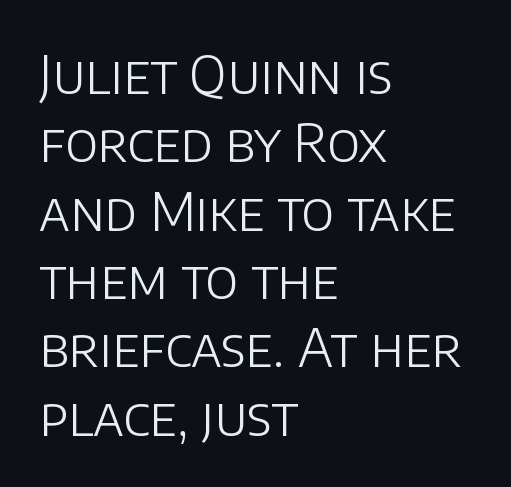
Q: Is the text bold? A: No.
Q: Is the text italic (slanted)? A: No, it is upright.
Q: Is the typeface a serif or a sans-serif typeface? A: Sans-serif.
Q: Is the text underlined? A: No.
Q: How is the paragraph aligned? A: Left-aligned.
Q: Is the spacing between letters normal or unusually wide? A: Normal.
Q: Is the spacing between lines tight, normal or loose? A: Normal.
Q: Width (condensed, normal, or wide)? A: Normal.
Q: Stroke contrast? A: Low.
Q: x-height? A: Large.
Q: Monospaced? A: No.
